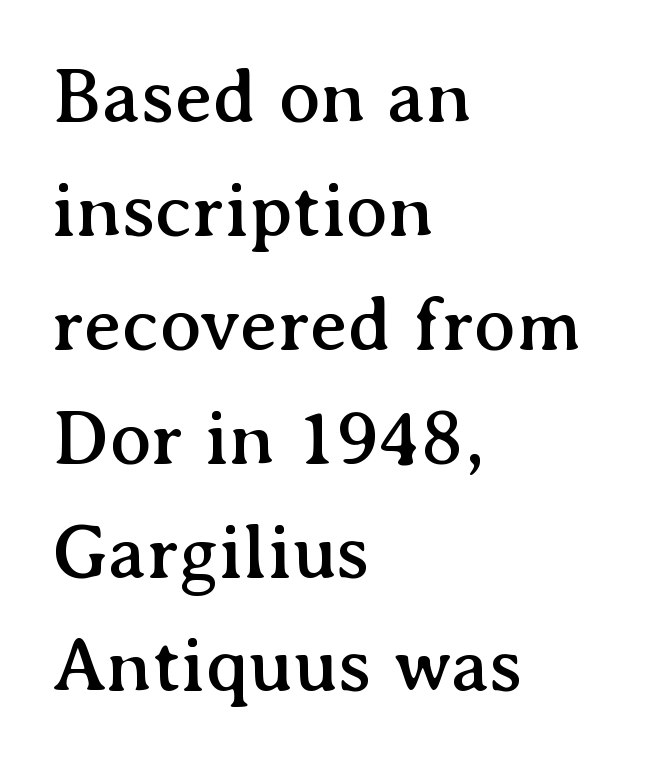
Q: Is the text italic (slanted)? A: No, it is upright.
Q: Is the typeface a serif or a sans-serif typeface? A: Serif.
Q: Is the text underlined? A: No.
Q: How is the paragraph aligned? A: Left-aligned.
Q: Is the spacing between letters normal or unusually wide? A: Normal.
Q: Is the spacing between lines tight, normal or loose? A: Normal.
Q: Width (condensed, normal, or wide)? A: Normal.
Q: Stroke contrast? A: Medium.
Q: x-height? A: Medium.
Q: Monospaced? A: No.
